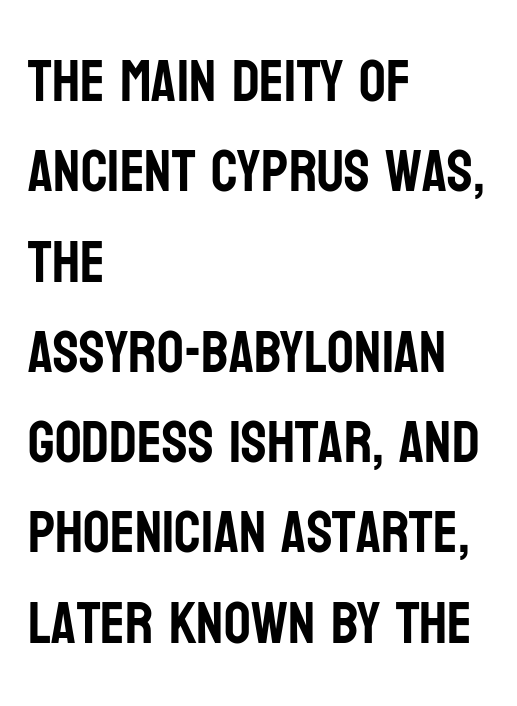
Casual observation: everything's shoved over to the left. The rendering uses natural spacing where letterforms have individual widths. Quick note: underline off. Grotesque or geometric, the face here clearly has no serifs.
